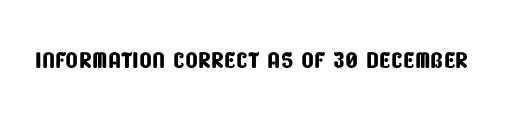
Descender tails drop into unmarked territory. Think of a printed novel: that variable character pitch is what you see here. Caption: standard tracking, unaltered. Note: no serifs on the glyphs.
